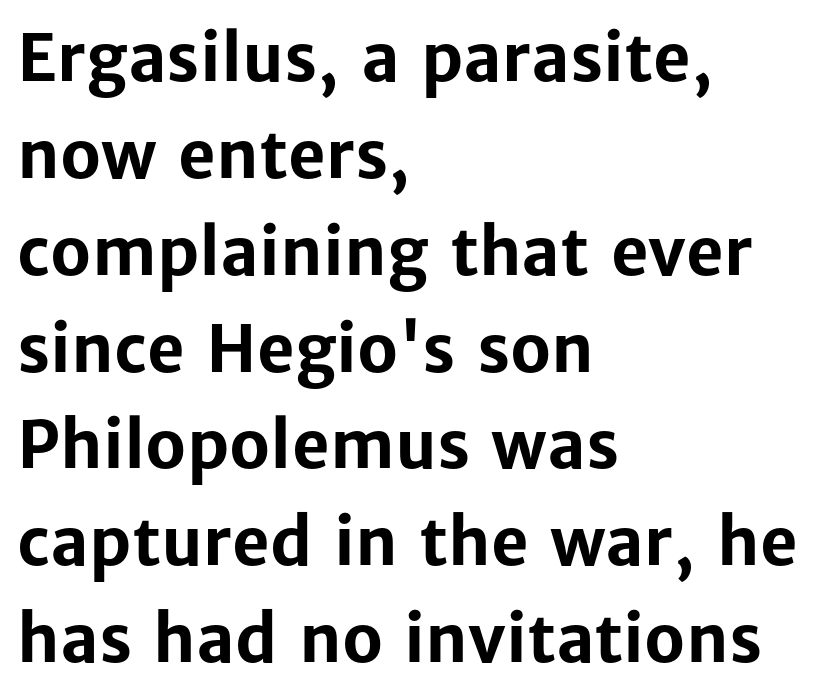
Check where the strokes stop: nothing finishes them off — pure sans. These lines are rendered in a variable-pitch font. Honestly, the letter spacing is just normal — you wouldn't notice it. The typesetter chose a ragged-right arrangement here. If you drew a line through each stem, it would be perfectly vertical. Nobody drew a line under any word here.
